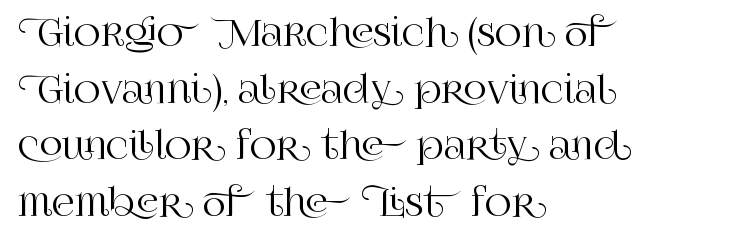
The image shows 36 px serif type, upright; set left-aligned, normal line spacing (1.57x), normal letter spacing, not underlined; high stroke contrast and a large x-height.
